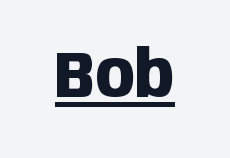
Vertical strokes here are truly vertical. Like a heading marked for emphasis, these lines bear an underscore. You could not count columns in this text — the font is proportionally spaced. The letterforms sit shoulder to shoulder at normal distance.
